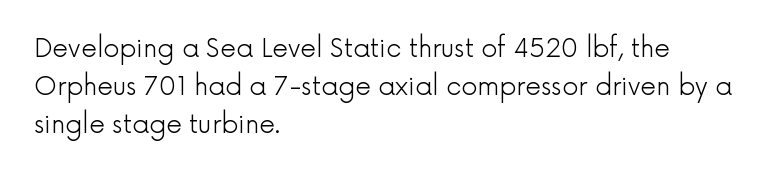
{"italic": "no", "bold": "no", "underline": "no", "align": "left", "line_spacing": "normal", "line_spacing_ratio": 1.52, "letter_spacing": "normal", "letter_spacing_em": 0.0, "glyph_px": 25}
